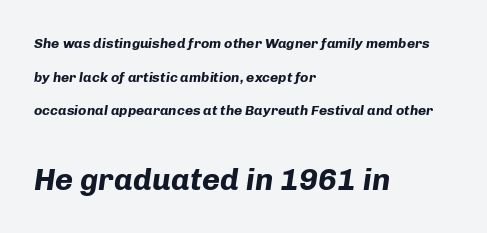
{"italic": "yes", "lean": "right", "slant_degrees": 8, "bold": "yes", "weight": "bold", "width": "normal", "stroke_contrast": "low", "x_height": "medium", "monospaced": "no", "underline": "no", "align": "left", "line_spacing": "loose", "line_spacing_ratio": 2.41, "letter_spacing": "normal", "letter_spacing_em": 0.0, "larger_block": "second", "size_ratio": 2.21, "glyph_px": 31}
